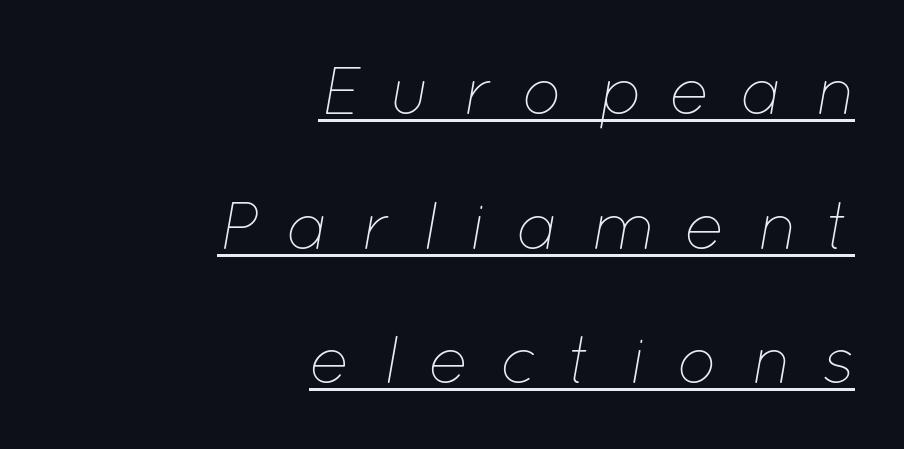
Q: Is the text bold? A: No.
Q: Is the text italic (slanted)? A: Yes, it leans right by about 12 degrees.
Q: Is the text underlined? A: Yes.
Q: How is the paragraph aligned? A: Right-aligned.
Q: Is the spacing between letters normal or unusually wide? A: Unusually wide.
Q: Is the spacing between lines tight, normal or loose? A: Loose.
Q: Width (condensed, normal, or wide)? A: Normal.
Q: Stroke contrast? A: Low.
Q: x-height? A: Medium.
Q: Monospaced? A: No.
